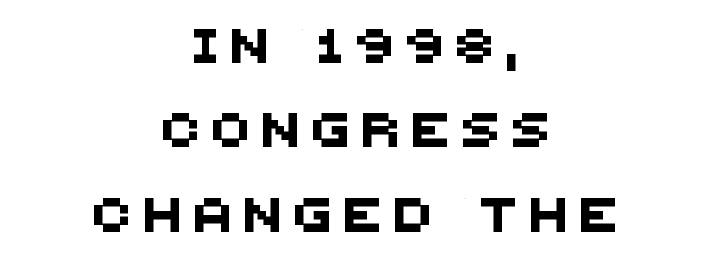
The image shows 34 px sans-serif type; set centered, loose line spacing (2.48x), unusually wide letter spacing (+0.4 em), not underlined; medium stroke contrast and a large x-height.
